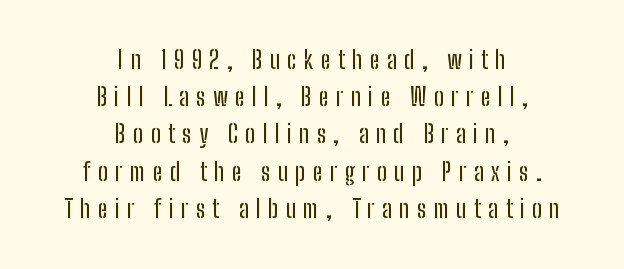
Q: Is the text italic (slanted)? A: No, it is upright.
Q: Is the text underlined? A: No.
Q: How is the paragraph aligned? A: Centered.
Q: Is the spacing between letters normal or unusually wide? A: Unusually wide.
Q: Is the spacing between lines tight, normal or loose? A: Normal.
